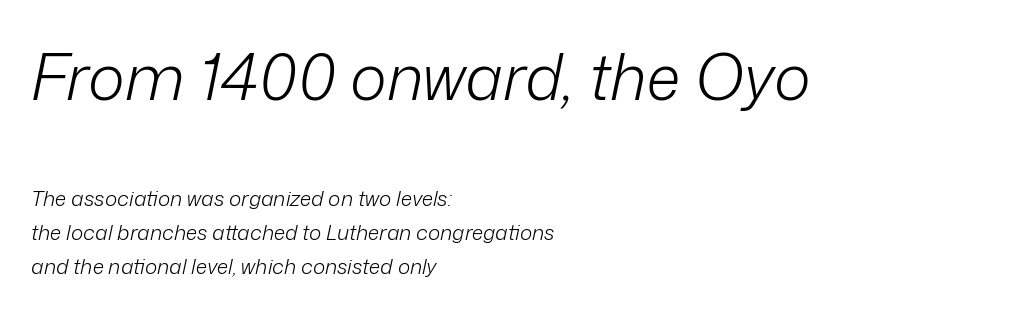
Whoever set this made the first block the dominant, larger element. Honestly, the row spacing looks completely unremarkable. The glyphs are unaccompanied by any horizontal stroke below them. Note the varied advance widths — an 'i' is clearly narrower than an 'm'. Does extra space separate the letters? No, they use regular spacing. Layout note: lines flush left.
